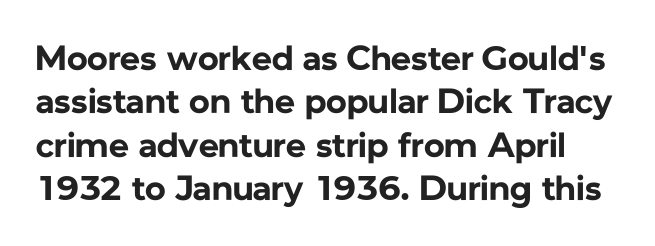
Default kerning and tracking; the words read as compact shapes. Does the weight exceed regular? Yes, all the way to bold. The lettering holds an erect, upright posture throughout. You could not count columns in this text — the font is proportionally spaced. The passage shown is not underscored anywhere.
